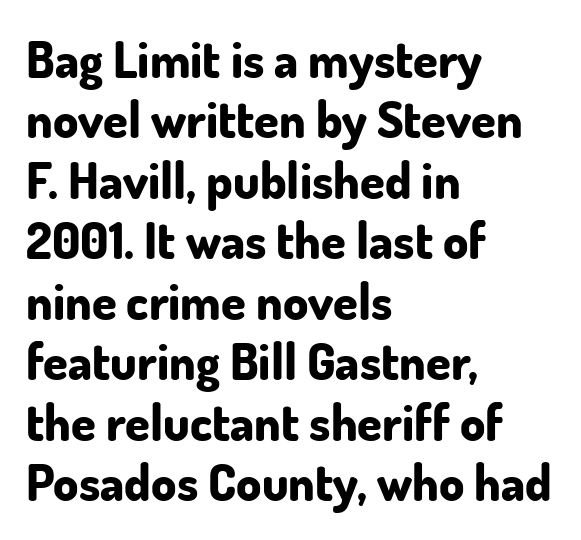
{"serif": "no", "italic": "no", "bold": "yes", "weight": "bold", "width": "normal", "stroke_contrast": "low", "x_height": "small", "monospaced": "no", "underline": "no", "align": "left", "line_spacing_ratio": 1.21, "letter_spacing": "normal", "letter_spacing_em": 0.0, "glyph_px": 50}
